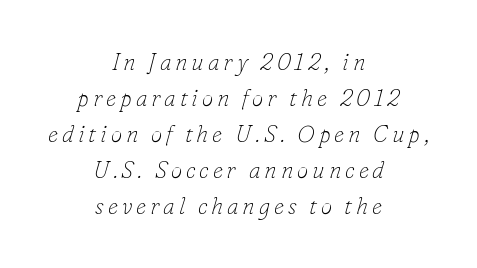
{"italic": "yes", "lean": "right", "slant_degrees": 16, "bold": "no", "underline": "no", "align": "center", "line_spacing": "normal", "line_spacing_ratio": 1.57, "glyph_px": 23}
